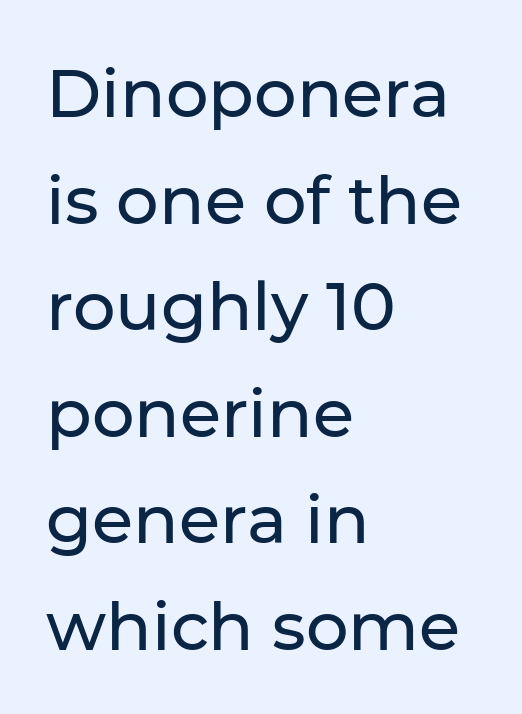
Q: Is the text italic (slanted)? A: No, it is upright.
Q: Is the typeface a serif or a sans-serif typeface? A: Sans-serif.
Q: Is the text underlined? A: No.
Q: How is the paragraph aligned? A: Left-aligned.
Q: Is the spacing between letters normal or unusually wide? A: Normal.
Q: Is the spacing between lines tight, normal or loose? A: Normal.
Q: Width (condensed, normal, or wide)? A: Normal.
Q: Stroke contrast? A: Low.
Q: x-height? A: Medium.
Q: Monospaced? A: No.
